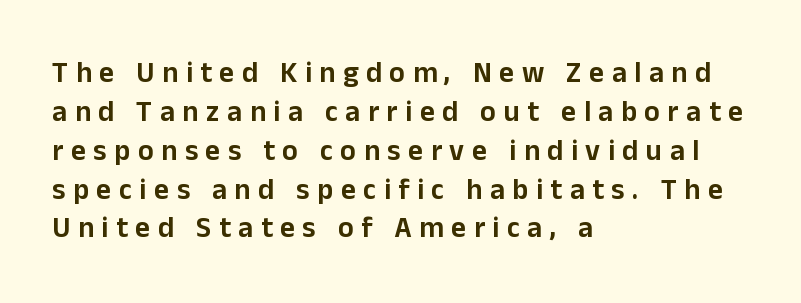
{"serif": "no", "italic": "no", "width": "normal", "stroke_contrast": "low", "x_height": "medium", "monospaced": "no", "underline": "no", "align": "left", "line_spacing": "normal", "line_spacing_ratio": 1.34, "letter_spacing": "wide", "letter_spacing_em": 0.26, "glyph_px": 29}
